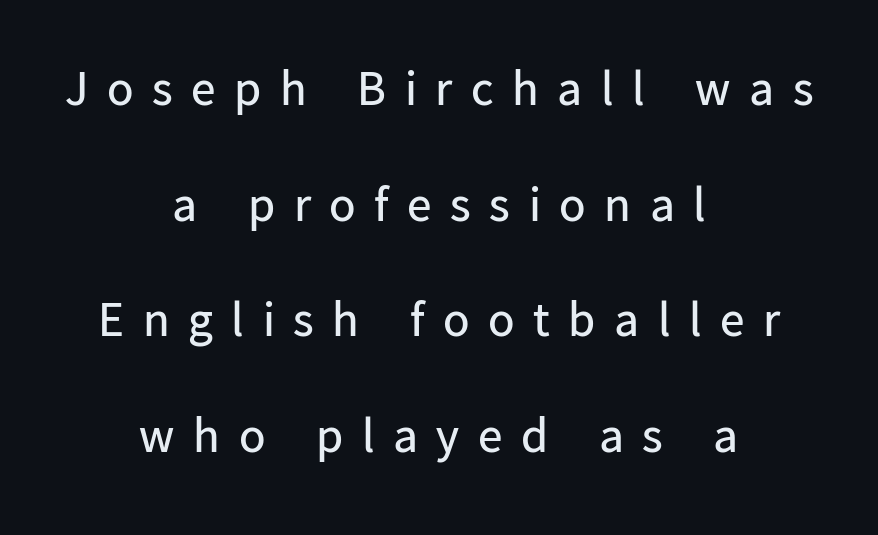
The image shows 49 px regular-weight sans-serif type, upright; set centered, loose line spacing (2.36x), unusually wide letter spacing (+0.38 em), not underlined; low stroke contrast and a medium x-height.
